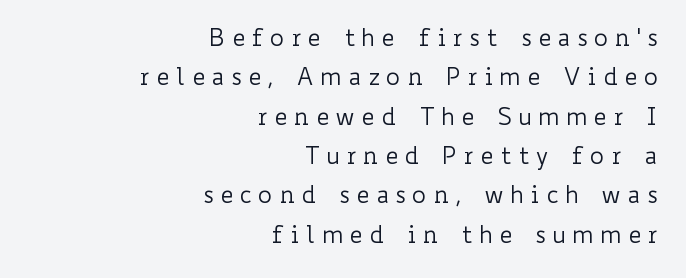
Q: Is the text bold? A: No.
Q: Is the text italic (slanted)? A: No, it is upright.
Q: Is the text underlined? A: No.
Q: How is the paragraph aligned? A: Right-aligned.
Q: Is the spacing between letters normal or unusually wide? A: Unusually wide.
Q: Is the spacing between lines tight, normal or loose? A: Normal.
